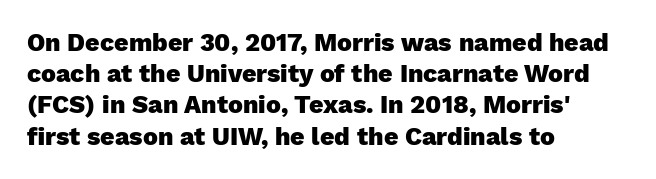
{"italic": "no", "bold": "yes", "underline": "no", "align": "left", "line_spacing": "normal", "line_spacing_ratio": 1.25, "letter_spacing": "normal", "letter_spacing_em": 0.0, "glyph_px": 25}
